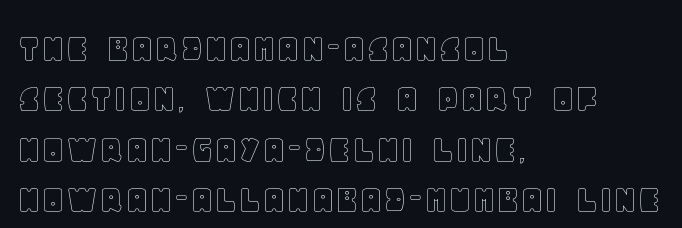
Q: Is the text italic (slanted)? A: No, it is upright.
Q: Is the text underlined? A: No.
Q: How is the paragraph aligned? A: Left-aligned.
Q: Is the spacing between letters normal or unusually wide? A: Normal.
Q: Width (condensed, normal, or wide)? A: Normal.
Q: x-height? A: Large.
Q: Monospaced? A: No.
